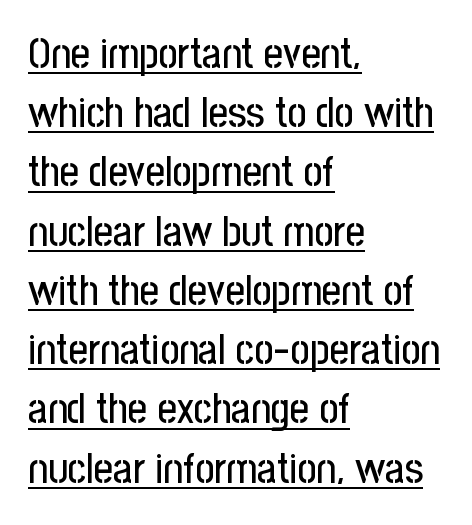
The image shows 42 px condensed sans-serif type, upright; set left-aligned, normal line spacing (1.41x), normal letter spacing, underlined; low stroke contrast and a medium x-height.
